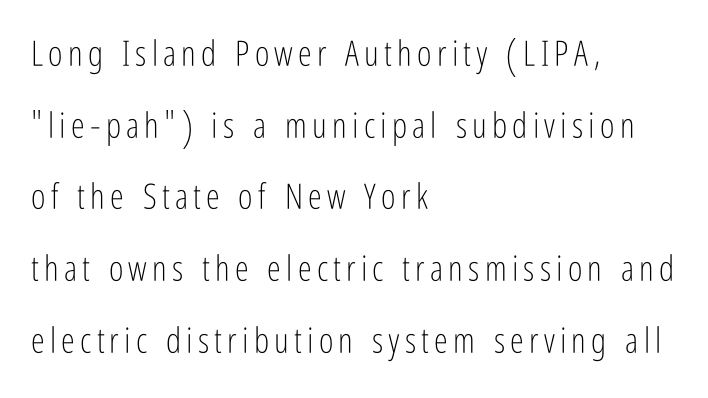
{"serif": "no", "italic": "no", "bold": "no", "weight": "light", "width": "condensed", "stroke_contrast": "low", "x_height": "medium", "monospaced": "no", "underline": "no", "align": "left", "line_spacing": "loose", "line_spacing_ratio": 2.05, "glyph_px": 35}
